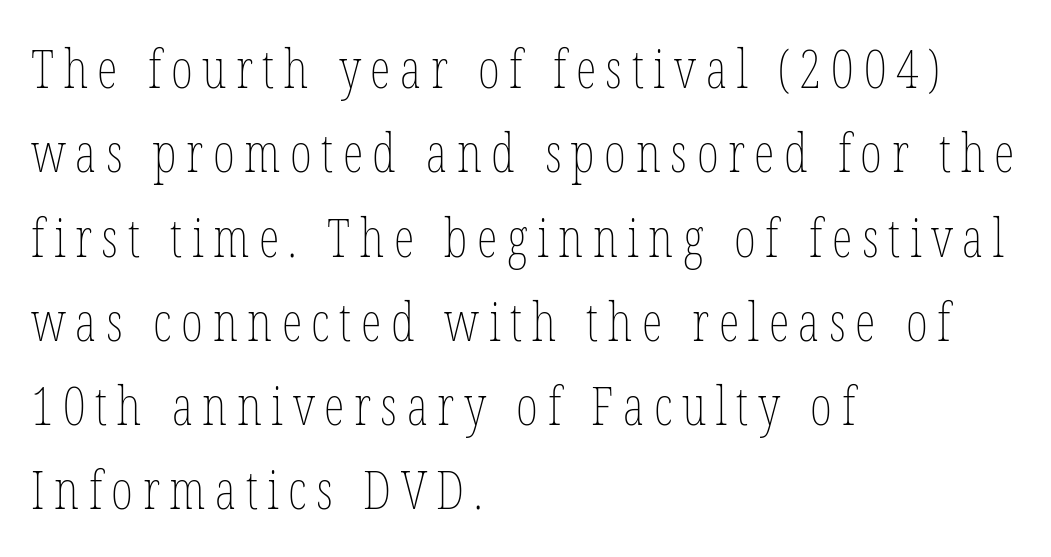
Q: Is the text bold? A: No.
Q: Is the text italic (slanted)? A: No, it is upright.
Q: Is the text underlined? A: No.
Q: How is the paragraph aligned? A: Left-aligned.
Q: Is the spacing between lines tight, normal or loose? A: Normal.
Q: Width (condensed, normal, or wide)? A: Condensed.
Q: Stroke contrast? A: Low.
Q: x-height? A: Medium.
Q: Monospaced? A: No.
